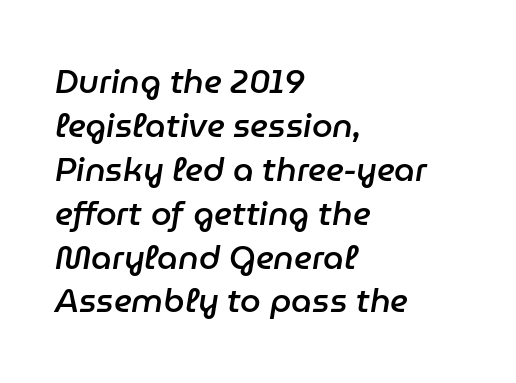
Q: Is the text bold? A: Semi-bold.
Q: Is the text italic (slanted)? A: Yes, it leans right by about 9 degrees.
Q: Is the text underlined? A: No.
Q: How is the paragraph aligned? A: Left-aligned.
Q: Is the spacing between letters normal or unusually wide? A: Normal.
Q: Is the spacing between lines tight, normal or loose? A: Normal.
Q: Width (condensed, normal, or wide)? A: Normal.
Q: Stroke contrast? A: Low.
Q: x-height? A: Medium.
Q: Monospaced? A: No.
